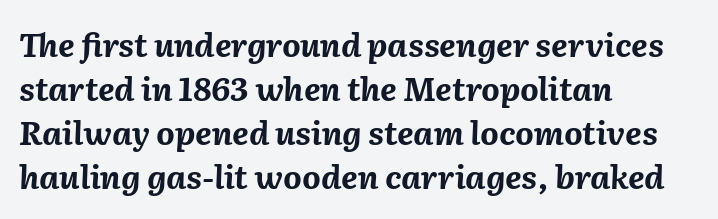
The image shows 32 px bold type, italic (leaning right); set left-aligned, normal line spacing (1.38x), normal letter spacing, not underlined; medium stroke contrast and a medium x-height.
